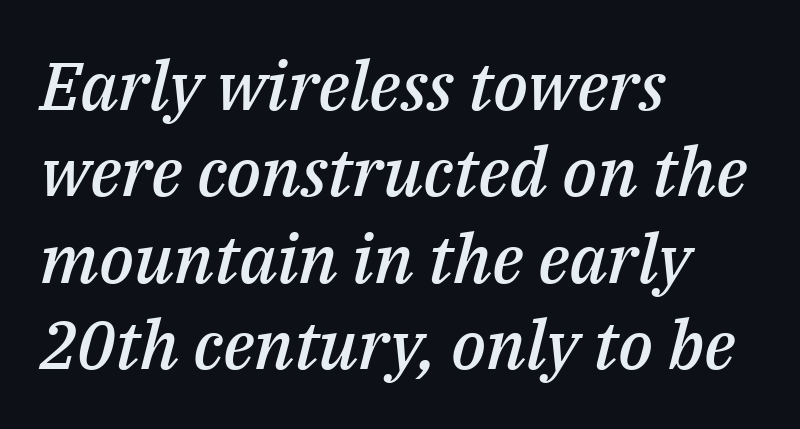
The image shows 68 px semibold type, italic (leaning right); set left-aligned, normal line spacing (1.27x), normal letter spacing, not underlined; medium stroke contrast and a medium x-height.
